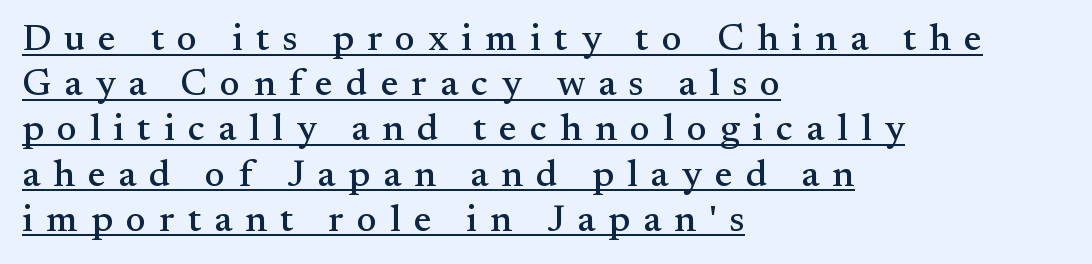
Q: Is the text italic (slanted)? A: No, it is upright.
Q: Is the typeface a serif or a sans-serif typeface? A: Serif.
Q: Is the text underlined? A: Yes.
Q: How is the paragraph aligned? A: Left-aligned.
Q: Is the spacing between letters normal or unusually wide? A: Unusually wide.
Q: Width (condensed, normal, or wide)? A: Normal.
Q: Stroke contrast? A: Medium.
Q: x-height? A: Small.
Q: Monospaced? A: No.
